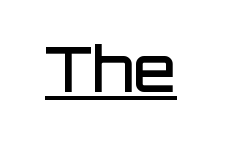
Q: Is the text bold? A: Semi-bold.
Q: Is the text italic (slanted)? A: No, it is upright.
Q: Is the typeface a serif or a sans-serif typeface? A: Sans-serif.
Q: Is the text underlined? A: Yes.
Q: Is the spacing between letters normal or unusually wide? A: Normal.
Q: Width (condensed, normal, or wide)? A: Normal.
Q: Stroke contrast? A: Low.
Q: x-height? A: Large.
Q: Monospaced? A: No.
